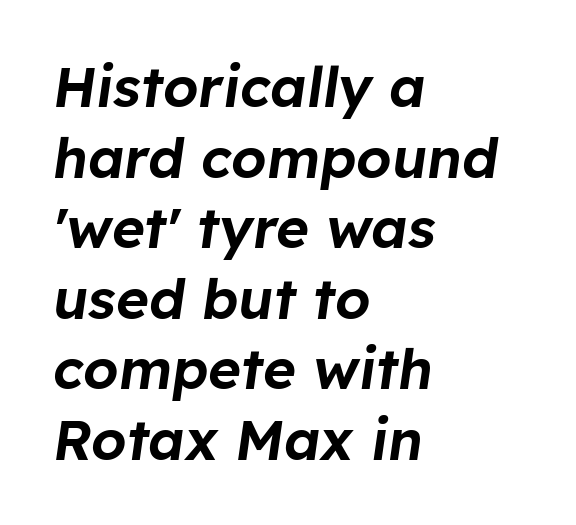
The image shows 56 px text type, italic (leaning right); set left-aligned, normal line spacing (1.26x), normal letter spacing, not underlined; low stroke contrast and a medium x-height.
